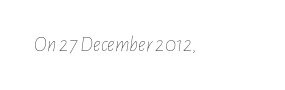
{"italic": "yes", "lean": "right", "slant_degrees": 7, "bold": "no", "underline": "no", "letter_spacing": "normal", "letter_spacing_em": 0.0, "glyph_px": 21}
